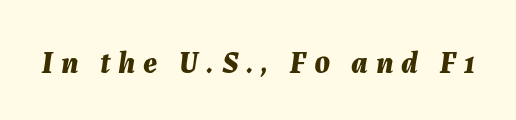
The image shows 31 px bold type, italic (leaning right); set unusually wide letter spacing (+0.25 em), not underlined; medium stroke contrast and a medium x-height.
